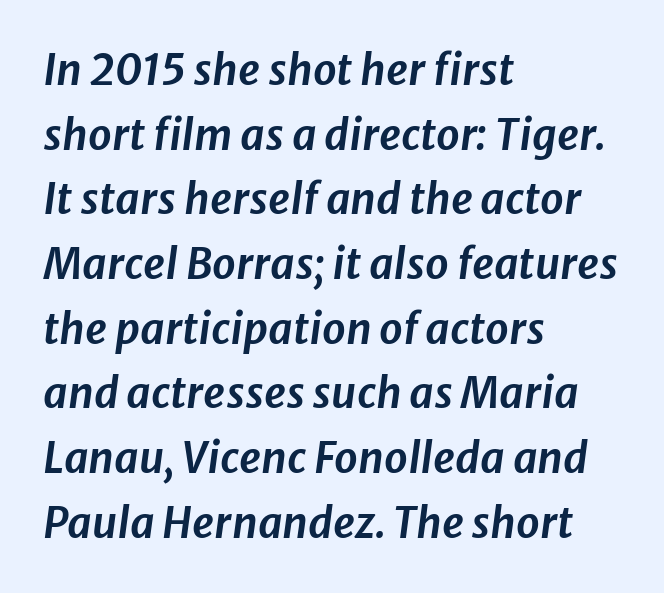
{"italic": "yes", "lean": "right", "slant_degrees": 8, "width": "normal", "stroke_contrast": "low", "x_height": "medium", "monospaced": "no", "underline": "no", "align": "left", "line_spacing": "normal", "line_spacing_ratio": 1.54, "letter_spacing": "normal", "letter_spacing_em": 0.0, "glyph_px": 42}
